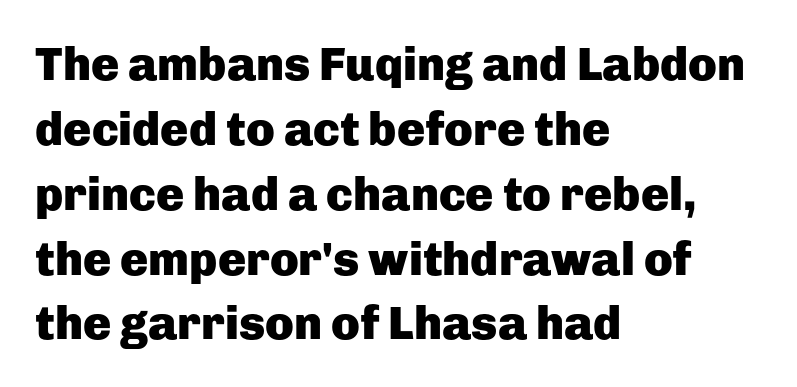
The image shows 47 px heavy sans-serif type, upright; set left-aligned, normal line spacing (1.38x), normal letter spacing, not underlined; low stroke contrast and a medium x-height.
